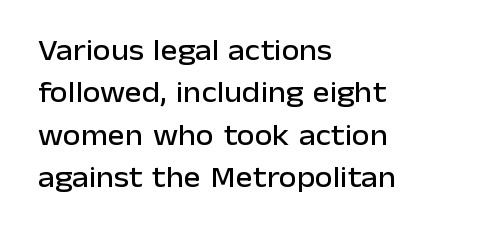
{"serif": "no", "italic": "no", "width": "normal", "stroke_contrast": "low", "x_height": "medium", "monospaced": "no", "underline": "no", "align": "left", "line_spacing": "normal", "line_spacing_ratio": 1.46, "letter_spacing": "normal", "letter_spacing_em": 0.0, "glyph_px": 29}
